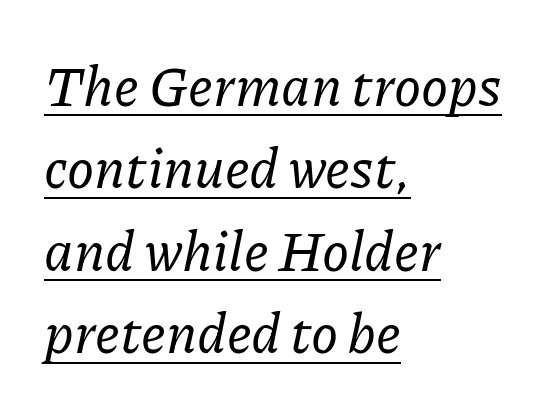
Letter spacing: default. The space between consecutive lines is moderate. Compared with a centered layout, this one pins lines to the left instead. Font category for this specimen: serif. Characters are canted at an angle relative to the baseline's perpendicular. Decoration check: the copy is underlined.
